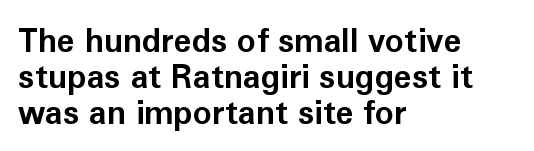
{"serif": "no", "italic": "no", "bold": "yes", "weight": "bold", "width": "normal", "stroke_contrast": "low", "x_height": "medium", "monospaced": "no", "underline": "no", "align": "left", "line_spacing": "tight", "line_spacing_ratio": 1.12, "letter_spacing": "normal", "letter_spacing_em": 0.0, "glyph_px": 32}
